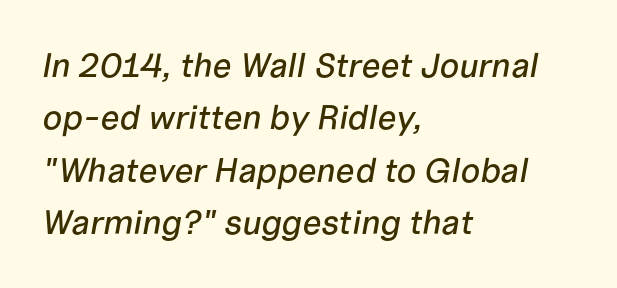
The image shows 34 px text type, italic (leaning right); set left-aligned, normal line spacing (1.54x), normal letter spacing, not underlined; low stroke contrast and a medium x-height.
